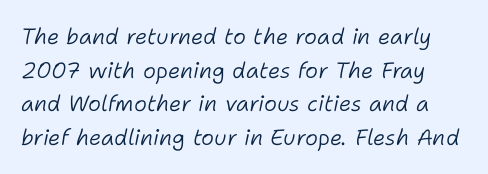
{"italic": "yes", "lean": "right", "slant_degrees": 11, "bold": "no", "underline": "no", "line_spacing": "normal", "line_spacing_ratio": 1.53, "letter_spacing": "normal", "letter_spacing_em": 0.0, "glyph_px": 22}
